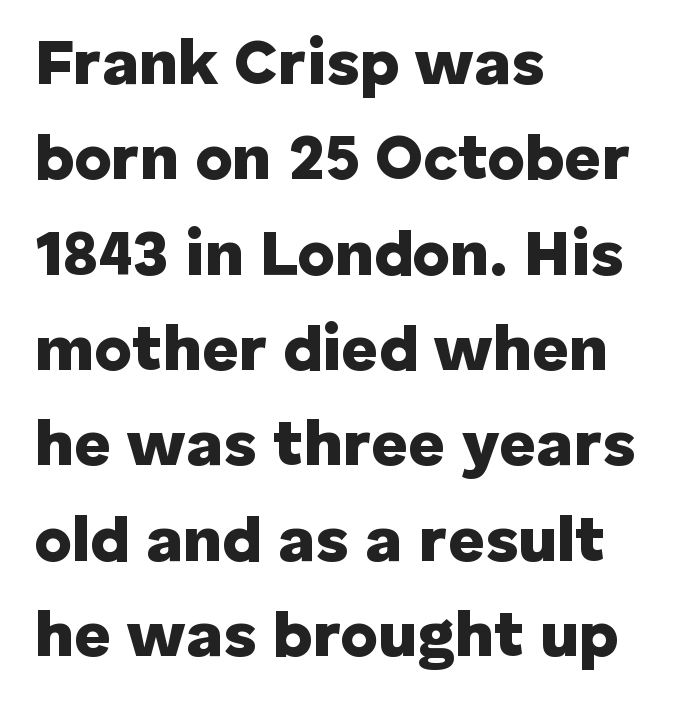
{"serif": "no", "italic": "no", "bold": "yes", "weight": "heavy", "width": "normal", "stroke_contrast": "low", "x_height": "medium", "monospaced": "no", "underline": "no", "align": "left", "line_spacing": "normal", "line_spacing_ratio": 1.49, "letter_spacing": "normal", "letter_spacing_em": 0.0, "glyph_px": 64}
